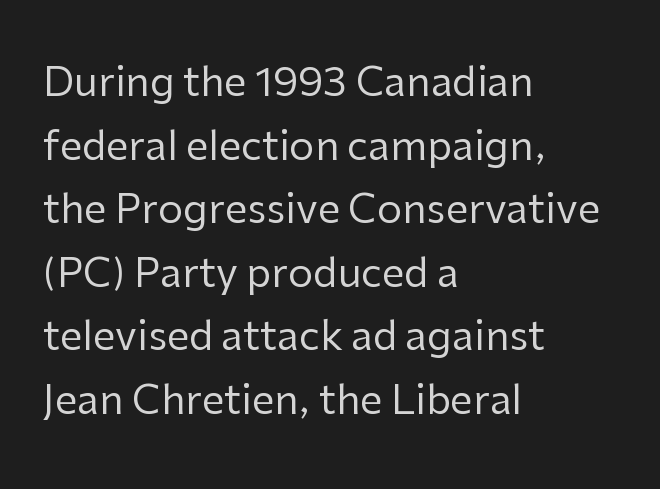
The setting favours the left margin, as ordinary paragraphs usually do. Descenders hang freely into open space. Between one letter and the next there's only the usual sliver of space. Do the letters lean? They stand straight. Stems here are at most as thick as an everyday book face.
